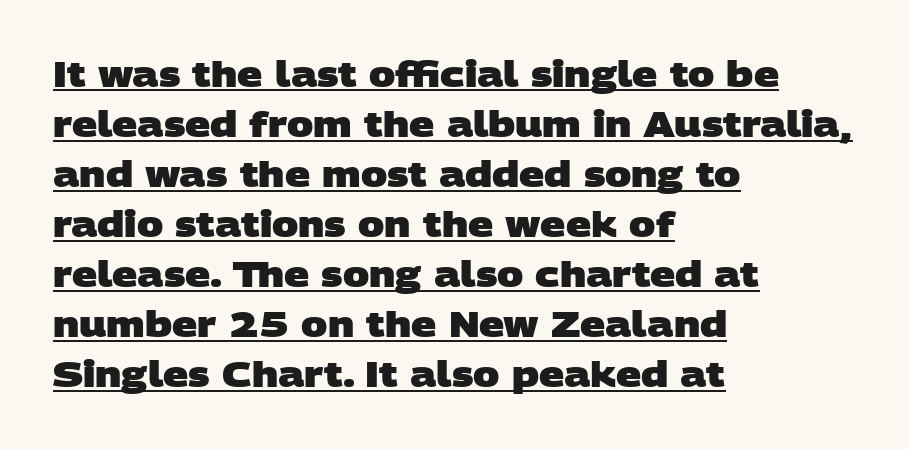
Q: Is the text bold? A: Yes.
Q: Is the typeface a serif or a sans-serif typeface? A: Sans-serif.
Q: Is the text underlined? A: Yes.
Q: How is the paragraph aligned? A: Left-aligned.
Q: Is the spacing between letters normal or unusually wide? A: Normal.
Q: Is the spacing between lines tight, normal or loose? A: Normal.
Q: Width (condensed, normal, or wide)? A: Wide.
Q: Stroke contrast? A: Low.
Q: x-height? A: Large.
Q: Monospaced? A: No.
